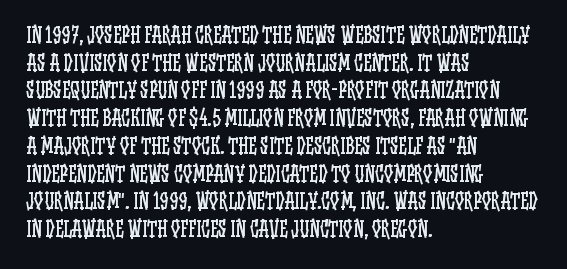
Every stem runs plumb, perpendicular to the baseline. Leftover space on each line is placed entirely after the last word. Check the space under the baseline: it is left empty. This reads as an unemphasized weight, regular at the heaviest. Caption: standard tracking, unaltered.
